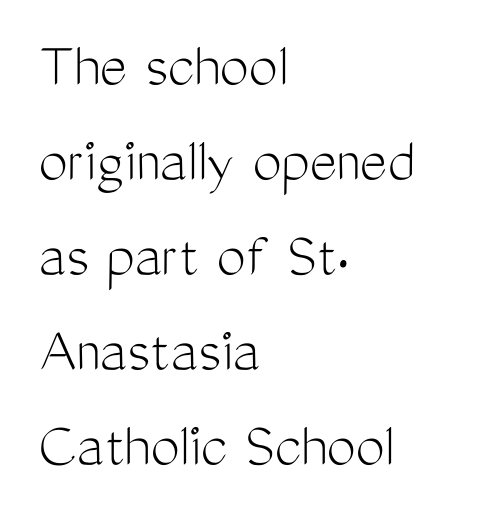
No extra tracking has been applied to these lines. Evenly set lines give the paragraph a standard silhouette. The lettering stays uniformly vertical, giving the passage a roman look. The cut favours lightness, reaching ordinary text weight at its darkest. Grotesque or geometric, the face here clearly has no serifs. A bare baseline throughout the passage.
